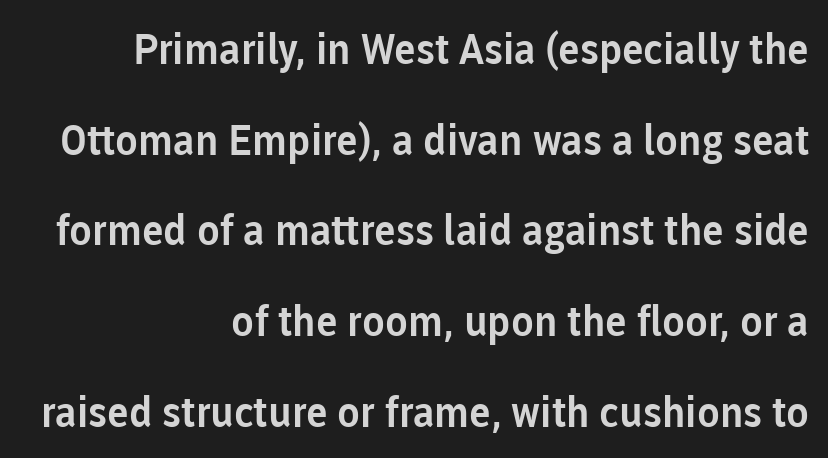
The image shows 42 px sans-serif type, upright; set right-aligned, loose line spacing (2.16x), normal letter spacing, not underlined; low stroke contrast and a medium x-height.
